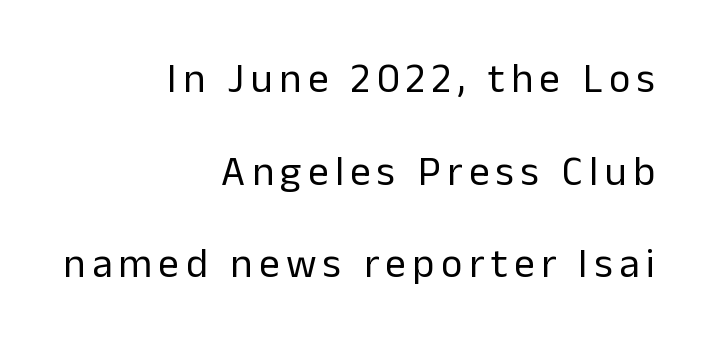
{"serif": "no", "italic": "no", "bold": "no", "weight": "regular", "width": "normal", "stroke_contrast": "low", "x_height": "medium", "monospaced": "no", "underline": "no", "align": "right", "line_spacing": "loose", "line_spacing_ratio": 2.26, "glyph_px": 41}
